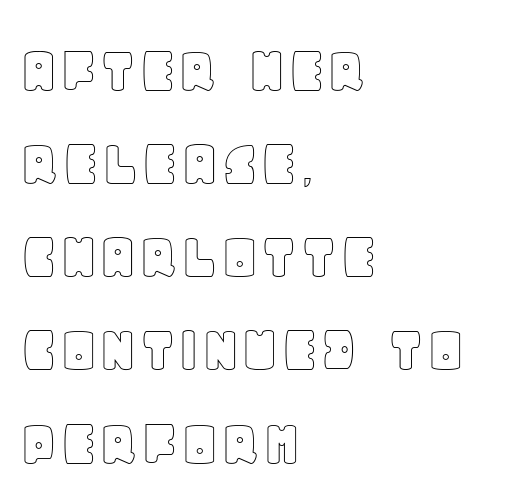
The image shows 69 px text type, upright; set left-aligned, normal line spacing (1.35x), normal letter spacing, not underlined; a large x-height.
